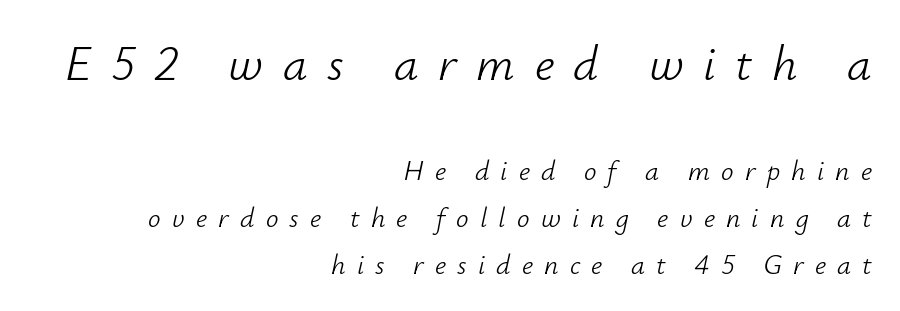
The rendering uses natural spacing where letterforms have individual widths. Does extra space separate the letters? Yes, quite a lot of it. The rendering applies a slant to the glyphs. The font sits on the lighter half of the weight spectrum, regular included.
